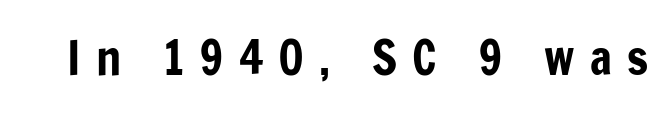
Note the varied advance widths — an 'i' is clearly narrower than an 'm'. Words float on clear page, feet unadorned. The typeface chosen for these lines omits serifs. Vertical strokes here are truly vertical.
